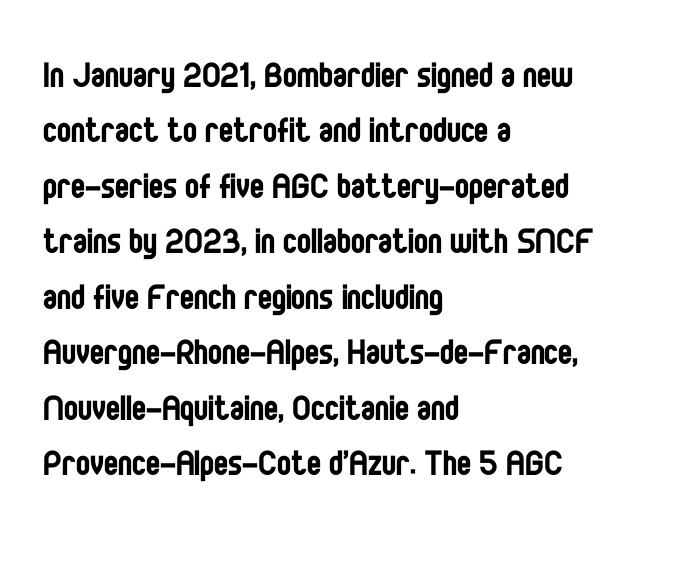
Q: Is the text bold? A: No.
Q: Is the text italic (slanted)? A: No, it is upright.
Q: Is the typeface a serif or a sans-serif typeface? A: Sans-serif.
Q: Is the text underlined? A: No.
Q: How is the paragraph aligned? A: Left-aligned.
Q: Is the spacing between letters normal or unusually wide? A: Normal.
Q: Is the spacing between lines tight, normal or loose? A: Normal.
Q: Width (condensed, normal, or wide)? A: Condensed.
Q: Stroke contrast? A: Low.
Q: x-height? A: Large.
Q: Monospaced? A: No.
